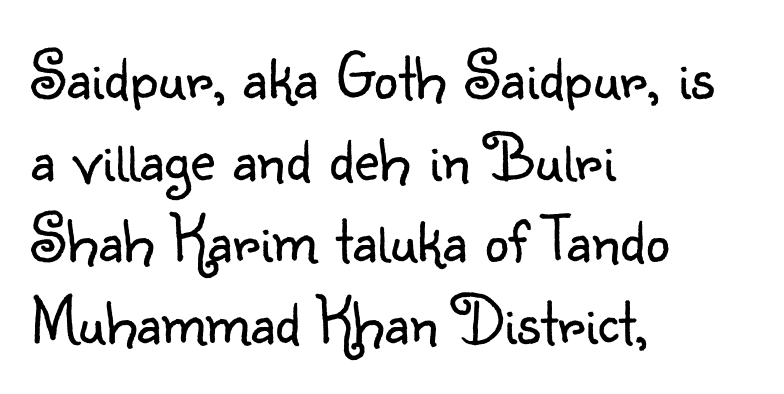
Q: Is the text bold? A: No.
Q: Is the text italic (slanted)? A: No, it is upright.
Q: Is the typeface a serif or a sans-serif typeface? A: Sans-serif.
Q: Is the text underlined? A: No.
Q: How is the paragraph aligned? A: Left-aligned.
Q: Is the spacing between letters normal or unusually wide? A: Normal.
Q: Width (condensed, normal, or wide)? A: Normal.
Q: Stroke contrast? A: Low.
Q: x-height? A: Small.
Q: Monospaced? A: No.
